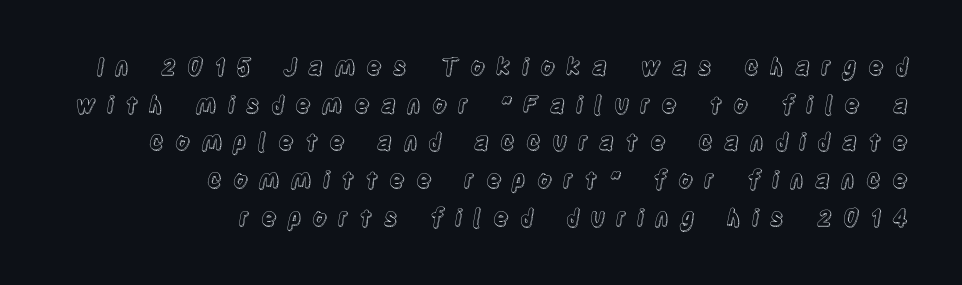
Q: Is the text italic (slanted)? A: Yes.
Q: Is the text underlined? A: No.
Q: How is the paragraph aligned? A: Right-aligned.
Q: Is the spacing between letters normal or unusually wide? A: Unusually wide.
Q: Is the spacing between lines tight, normal or loose? A: Normal.
